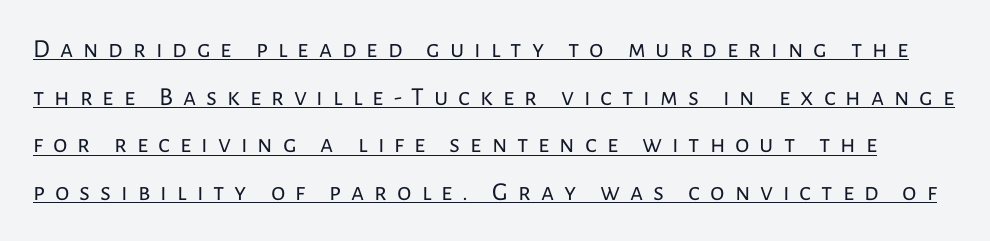
The image shows 26 px text type, upright; set line spacing 1.83x, unusually wide letter spacing (+0.38 em), underlined.
